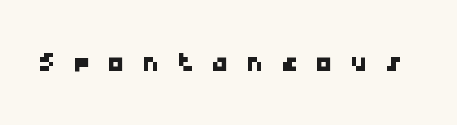
Looks like terminal output: every glyph gets an equal slot. The zone under the glyphs is completely vacant. Tracking here is generous; glyphs stand well apart from one another. The glyphs in this specimen are sans serif.
